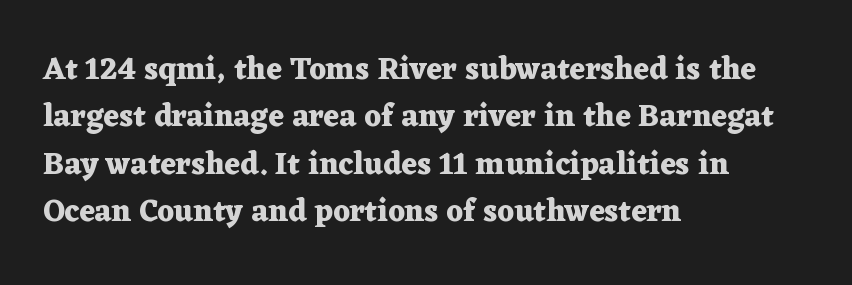
The compositor pushed each line to the left boundary. The vertical gap from one line to the next is medium. You could not count columns in this text — the font is proportionally spaced. Just letters on the line, the space beneath them empty.
